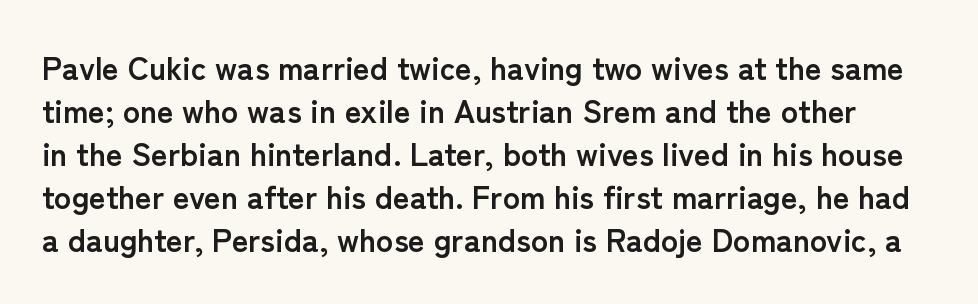
The image shows 32 px semibold sans-serif type, upright; set normal line spacing (1.34x), normal letter spacing, not underlined; low stroke contrast and a medium x-height.
